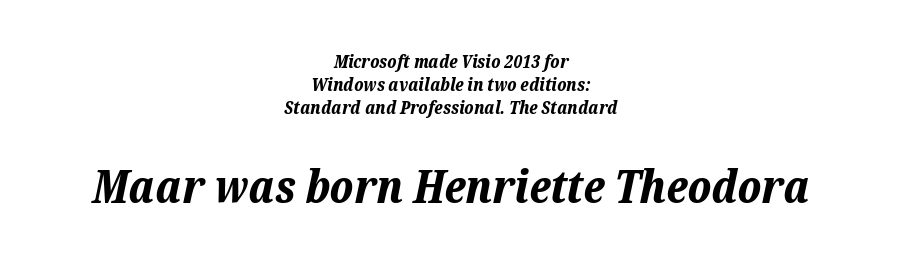
{"italic": "yes", "lean": "right", "slant_degrees": 12, "bold": "yes", "weight": "bold", "width": "normal", "stroke_contrast": "low", "x_height": "medium", "monospaced": "no", "underline": "no", "align": "center", "line_spacing": "normal", "line_spacing_ratio": 1.27, "letter_spacing": "normal", "letter_spacing_em": 0.0, "larger_block": "second", "size_ratio": 2.56, "glyph_px": 46}
